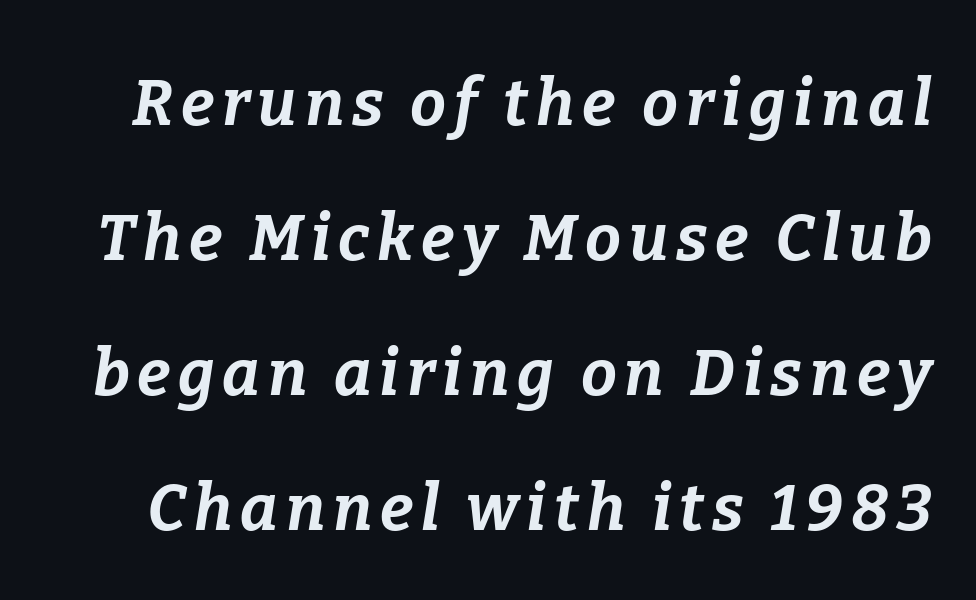
Q: Is the text bold? A: Yes.
Q: Is the text italic (slanted)? A: Yes, it leans right by about 9 degrees.
Q: Is the text underlined? A: No.
Q: Is the spacing between lines tight, normal or loose? A: Loose.
Q: Width (condensed, normal, or wide)? A: Normal.
Q: Stroke contrast? A: Low.
Q: x-height? A: Medium.
Q: Monospaced? A: No.
